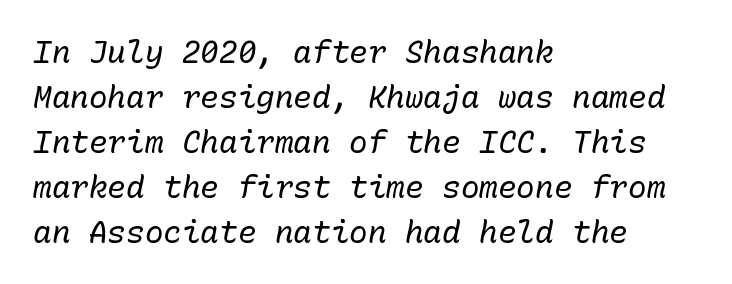
The image shows 31 px regular-weight type, italic (leaning right), monospaced; set left-aligned, normal line spacing (1.45x), normal letter spacing, not underlined; low stroke contrast and a medium x-height.
